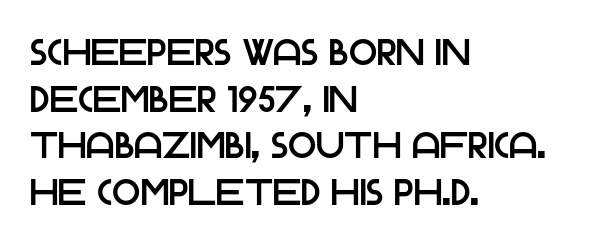
The image shows 37 px sans-serif type, upright; set left-aligned, normal line spacing (1.26x), normal letter spacing, not underlined; low stroke contrast and a large x-height.
